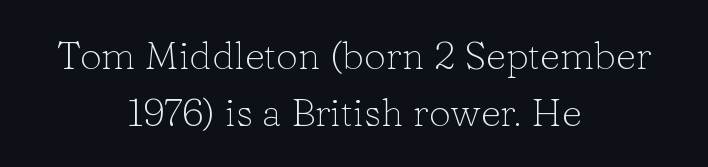
{"serif": "yes", "italic": "no", "bold": "no", "weight": "light", "width": "normal", "stroke_contrast": "low", "x_height": "medium", "monospaced": "no", "underline": "no", "align": "center", "line_spacing": "normal", "line_spacing_ratio": 1.47, "letter_spacing": "normal", "letter_spacing_em": 0.0, "glyph_px": 39}
